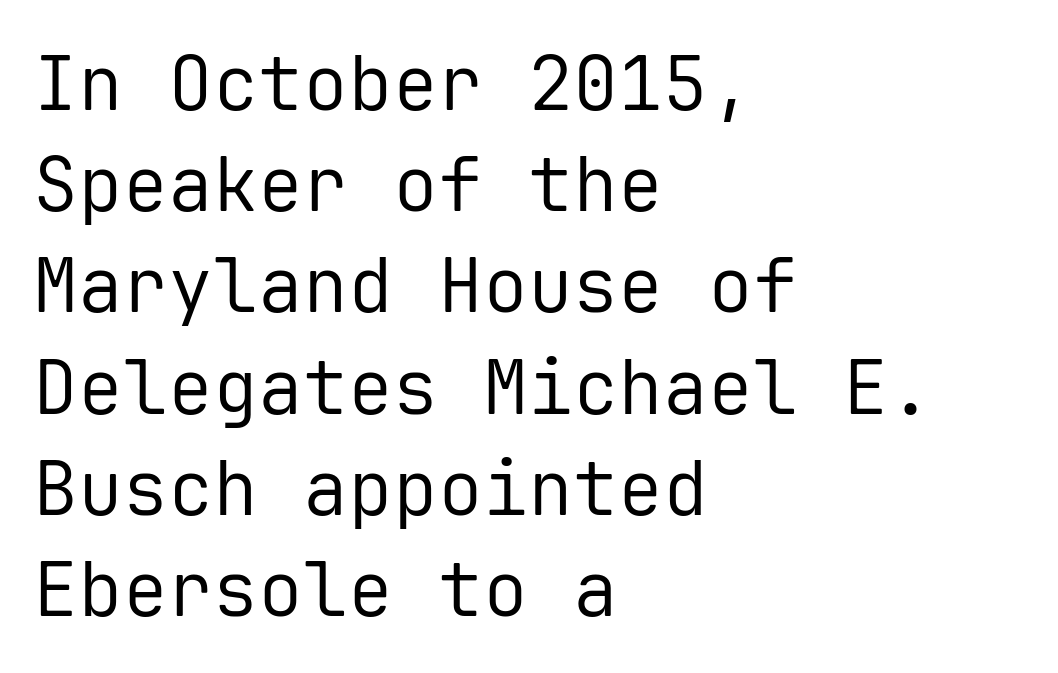
The image shows 75 px regular-weight sans-serif type, upright, monospaced; set left-aligned, normal line spacing (1.35x), normal letter spacing, not underlined; low stroke contrast and a medium x-height.
